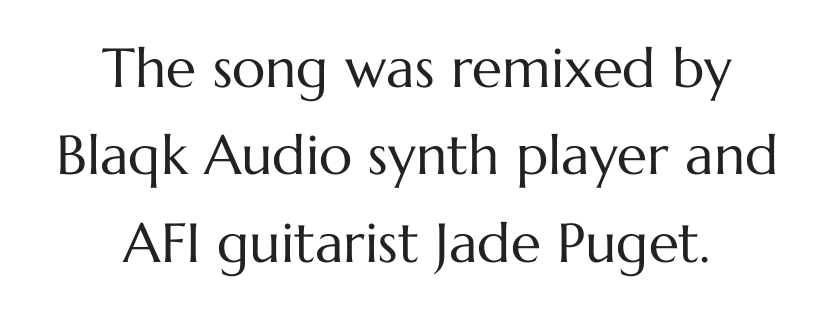
Each row of text sits above clean, open space. The typography opts for an upright posture over an oblique one. Caption: face not bold, strokes unweighted. Evenly set lines give the paragraph a standard silhouette. Does extra space separate the letters? No, they use regular spacing. This rendering uses center alignment, leaving both contours irregular but symmetric.
